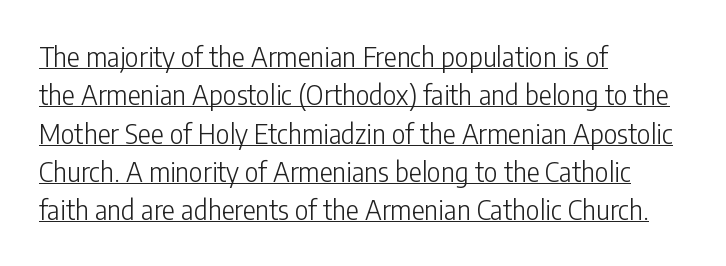
{"italic": "no", "bold": "no", "underline": "yes", "align": "left", "line_spacing": "normal", "line_spacing_ratio": 1.42, "letter_spacing": "normal", "letter_spacing_em": 0.0, "glyph_px": 27}
